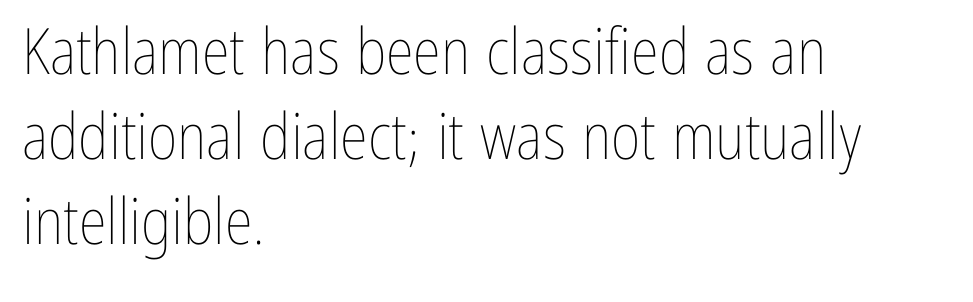
{"italic": "no", "bold": "no", "weight": "thin", "width": "condensed", "stroke_contrast": "low", "x_height": "medium", "monospaced": "no", "underline": "no", "align": "left", "line_spacing": "normal", "line_spacing_ratio": 1.33, "letter_spacing": "normal", "letter_spacing_em": 0.0, "glyph_px": 64}
